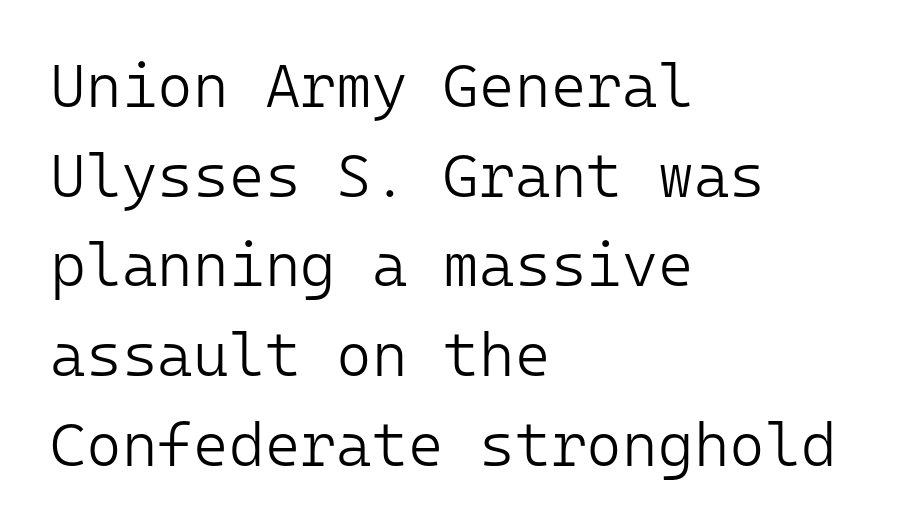
Q: Is the text bold? A: No.
Q: Is the text italic (slanted)? A: No, it is upright.
Q: Is the typeface a serif or a sans-serif typeface? A: Sans-serif.
Q: Is the text underlined? A: No.
Q: How is the paragraph aligned? A: Left-aligned.
Q: Is the spacing between letters normal or unusually wide? A: Normal.
Q: Is the spacing between lines tight, normal or loose? A: Normal.
Q: Width (condensed, normal, or wide)? A: Normal.
Q: Stroke contrast? A: Low.
Q: x-height? A: Medium.
Q: Monospaced? A: Yes.
